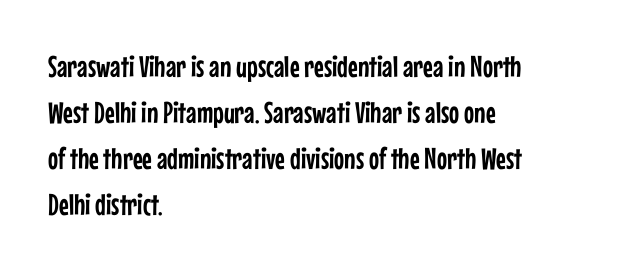
Q: Is the text italic (slanted)? A: No, it is upright.
Q: Is the typeface a serif or a sans-serif typeface? A: Sans-serif.
Q: Is the text underlined? A: No.
Q: How is the paragraph aligned? A: Left-aligned.
Q: Is the spacing between letters normal or unusually wide? A: Normal.
Q: Is the spacing between lines tight, normal or loose? A: Normal.
Q: Width (condensed, normal, or wide)? A: Condensed.
Q: Stroke contrast? A: Low.
Q: x-height? A: Medium.
Q: Monospaced? A: No.
